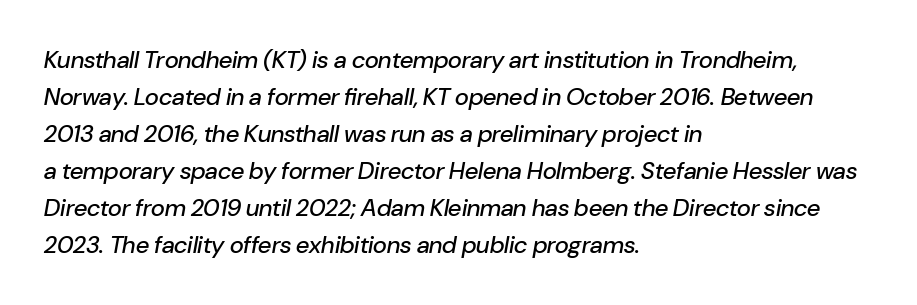
The image shows 24 px text type, italic (leaning right); set left-aligned, normal line spacing (1.54x), normal letter spacing, not underlined.
